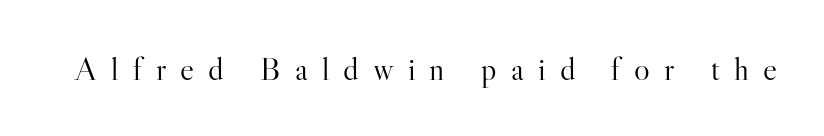
The image shows 33 px light serif type, upright; set unusually wide letter spacing (+0.43 em), not underlined; high stroke contrast and a small x-height.
